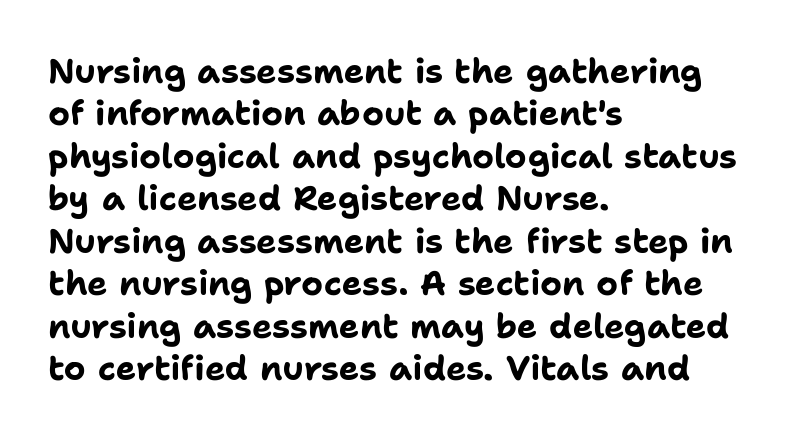
In terms of leading, this rendering sits right in the middle. Each line starts at the same left margin while the right side varies. This is the regular roman posture of the typeface. This is heavy type, rendered in bold. Unmarked baselines from the first word to the last.
